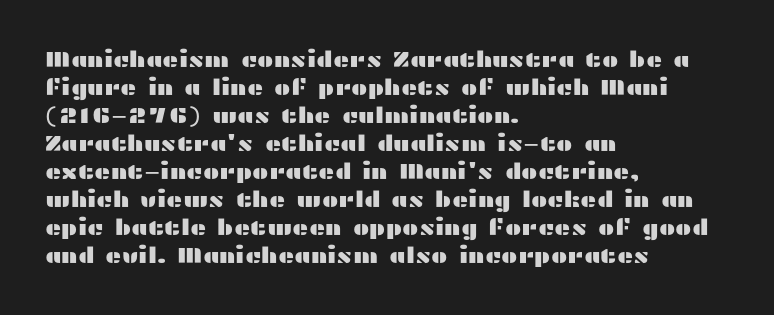
{"italic": "no", "underline": "no", "align": "left", "line_spacing": "normal", "line_spacing_ratio": 1.27, "letter_spacing": "normal", "letter_spacing_em": 0.0, "glyph_px": 22}
